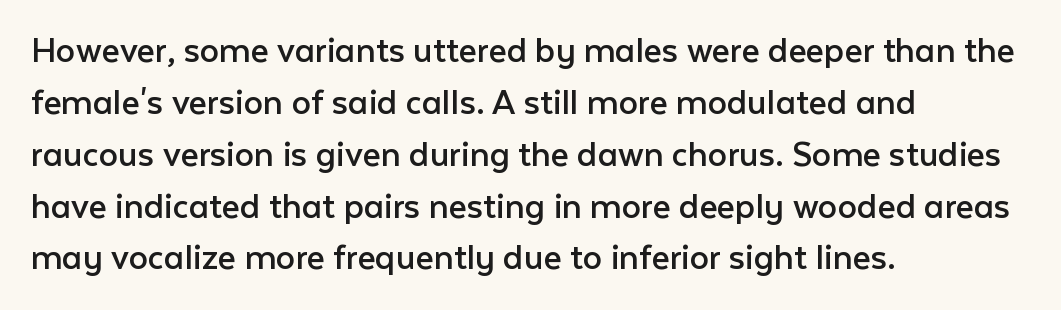
Q: Is the text bold? A: No.
Q: Is the text italic (slanted)? A: No, it is upright.
Q: Is the typeface a serif or a sans-serif typeface? A: Sans-serif.
Q: Is the text underlined? A: No.
Q: How is the paragraph aligned? A: Left-aligned.
Q: Is the spacing between letters normal or unusually wide? A: Normal.
Q: Is the spacing between lines tight, normal or loose? A: Normal.
Q: Width (condensed, normal, or wide)? A: Normal.
Q: Stroke contrast? A: Low.
Q: x-height? A: Medium.
Q: Monospaced? A: No.
